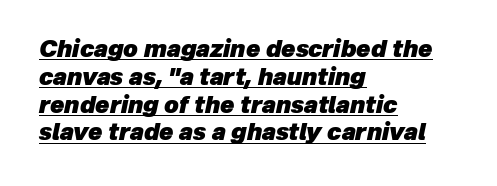
{"italic": "yes", "lean": "right", "slant_degrees": 12, "bold": "yes", "underline": "yes", "align": "left", "line_spacing_ratio": 1.21, "letter_spacing": "normal", "letter_spacing_em": 0.0, "glyph_px": 23}
